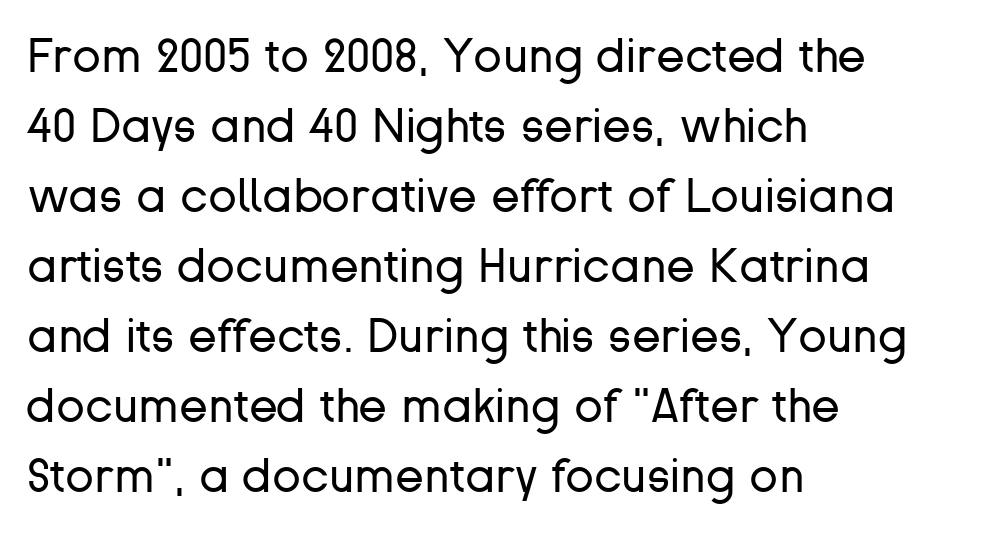
The image shows 47 px regular-weight sans-serif type, upright; set left-aligned, normal line spacing (1.49x), normal letter spacing, not underlined; low stroke contrast and a medium x-height.
